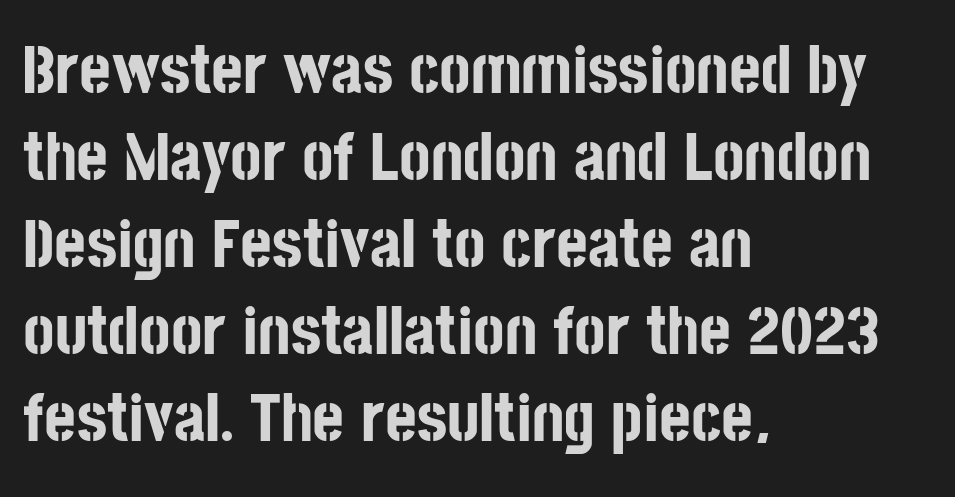
{"serif": "no", "italic": "no", "bold": "yes", "weight": "bold", "width": "condensed", "stroke_contrast": "low", "x_height": "large", "monospaced": "no", "underline": "no", "align": "left", "line_spacing": "normal", "line_spacing_ratio": 1.28, "letter_spacing": "normal", "letter_spacing_em": 0.0, "glyph_px": 68}
